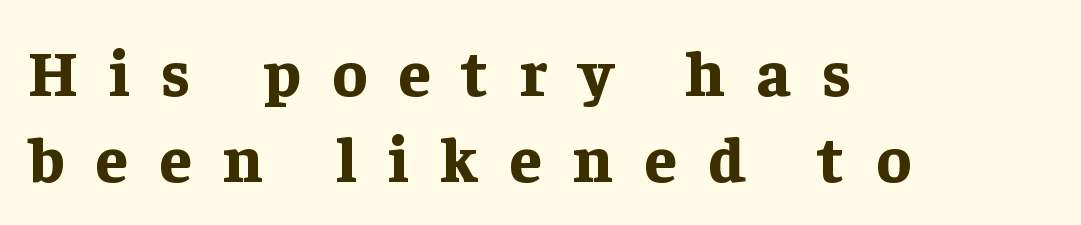
{"serif": "yes", "italic": "no", "bold": "yes", "weight": "bold", "width": "normal", "stroke_contrast": "low", "x_height": "medium", "monospaced": "no", "underline": "no", "align": "left", "line_spacing": "normal", "line_spacing_ratio": 1.32, "letter_spacing": "wide", "letter_spacing_em": 0.48, "glyph_px": 65}
